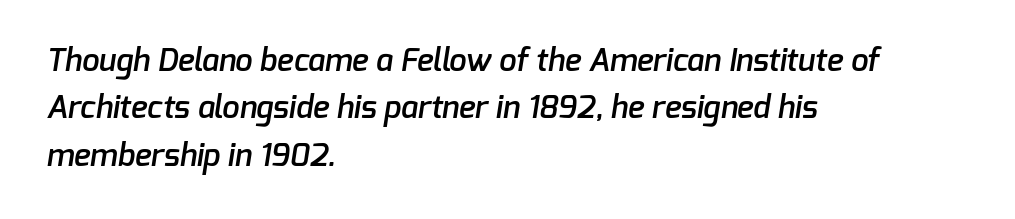
{"serif": "no", "bold": "semi", "weight": "semibold", "width": "normal", "stroke_contrast": "low", "x_height": "medium", "monospaced": "no", "underline": "no", "align": "left", "line_spacing": "normal", "line_spacing_ratio": 1.53, "letter_spacing": "normal", "letter_spacing_em": 0.0, "glyph_px": 31}
